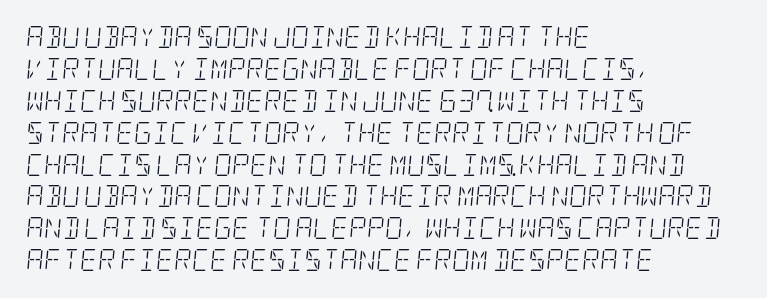
{"italic": "yes", "lean": "right", "slant_degrees": 5, "bold": "no", "underline": "no", "align": "left", "line_spacing": "normal", "line_spacing_ratio": 1.45, "letter_spacing": "normal", "letter_spacing_em": 0.0, "glyph_px": 22}
